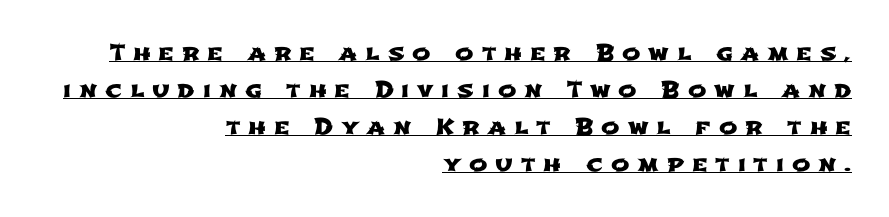
{"underline": "yes", "align": "right", "line_spacing": "normal", "line_spacing_ratio": 1.68, "letter_spacing": "wide", "letter_spacing_em": 0.36, "glyph_px": 22}
